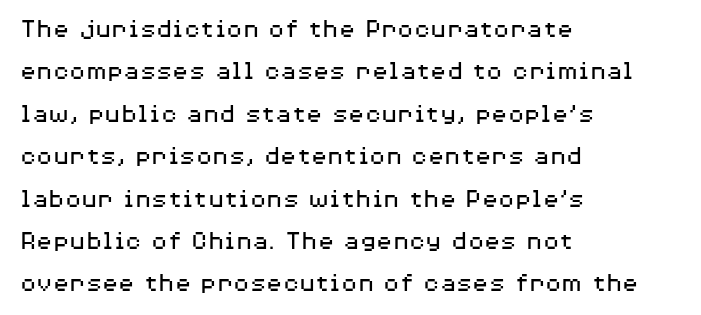
{"italic": "no", "bold": "no", "underline": "no", "align": "left", "line_spacing": "normal", "line_spacing_ratio": 1.57, "letter_spacing": "normal", "letter_spacing_em": 0.0, "glyph_px": 27}
